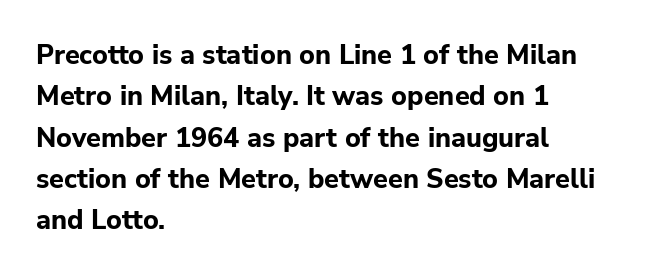
This block has exactly the height ordinary leading produces. The letterforms sit shoulder to shoulder at normal distance. On the weight axis this lands at bold, roughly 700. Line beginnings align vertically; line endings do not. A roman cut, with each character standing at attention.
